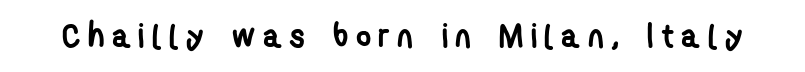
Q: Is the text bold? A: Yes.
Q: Is the typeface a serif or a sans-serif typeface? A: Sans-serif.
Q: Is the text underlined? A: No.
Q: Is the spacing between letters normal or unusually wide? A: Unusually wide.
Q: Width (condensed, normal, or wide)? A: Condensed.
Q: Stroke contrast? A: Low.
Q: x-height? A: Medium.
Q: Monospaced? A: No.
